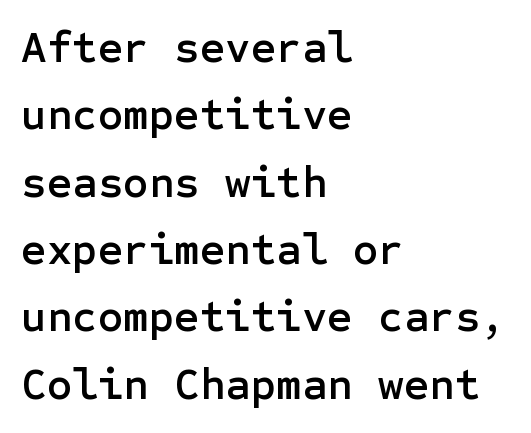
No word sits above an underline. A normal amount of white space separates one row of letters from the next. A typesetter would mark this as roman, not italic. The lines are quadded left. Font category for this specimen: sans-serif.
